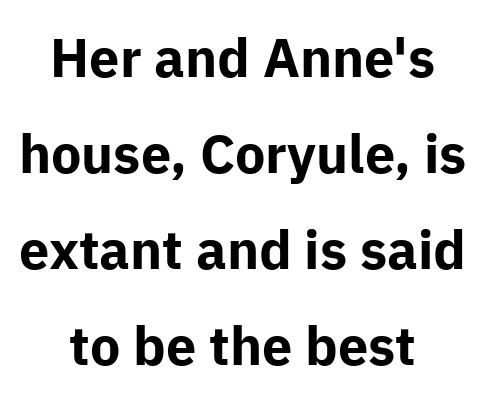
The image shows 54 px bold sans-serif type, upright; set centered, line spacing 1.78x, normal letter spacing, not underlined; low stroke contrast and a medium x-height.
